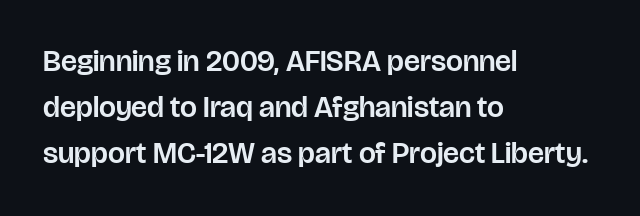
{"serif": "no", "italic": "no", "width": "normal", "stroke_contrast": "low", "x_height": "large", "monospaced": "no", "underline": "no", "align": "left", "line_spacing": "normal", "line_spacing_ratio": 1.54, "letter_spacing": "normal", "letter_spacing_em": 0.0, "glyph_px": 30}
